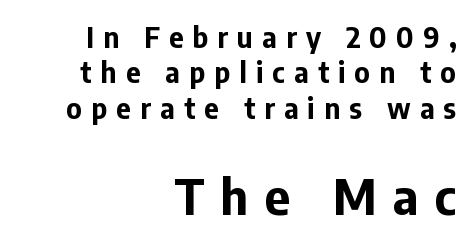
{"serif": "no", "italic": "no", "bold": "yes", "weight": "bold", "width": "normal", "stroke_contrast": "low", "x_height": "medium", "monospaced": "no", "underline": "no", "align": "right", "line_spacing": "normal", "line_spacing_ratio": 1.26, "letter_spacing": "wide", "letter_spacing_em": 0.33, "larger_block": "second", "size_ratio": 1.75, "glyph_px": 49}
